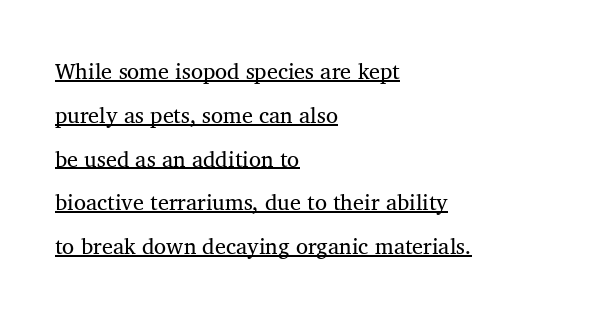
Q: Is the text italic (slanted)? A: No, it is upright.
Q: Is the text underlined? A: Yes.
Q: How is the paragraph aligned? A: Left-aligned.
Q: Is the spacing between letters normal or unusually wide? A: Normal.
Q: Is the spacing between lines tight, normal or loose? A: Loose.
